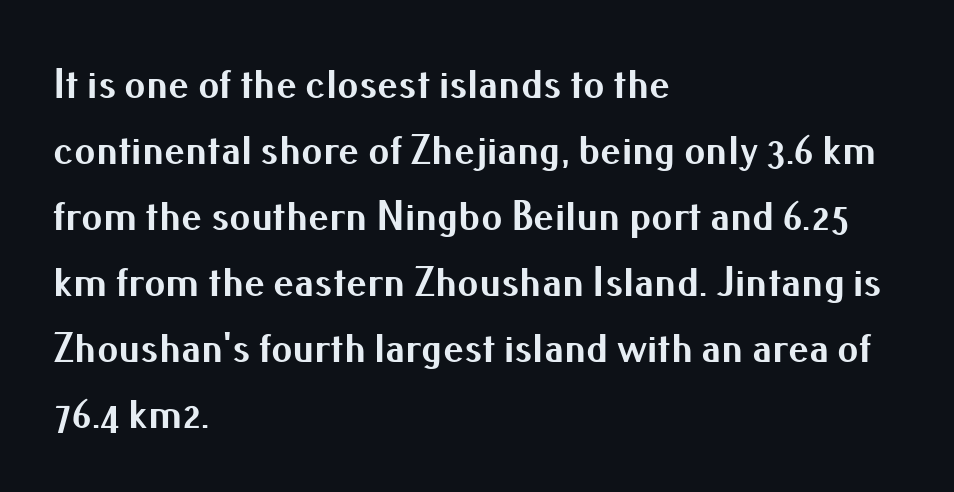
The image shows 42 px bold sans-serif type, upright; set left-aligned, normal line spacing (1.57x), normal letter spacing, not underlined; medium stroke contrast and a small x-height.
